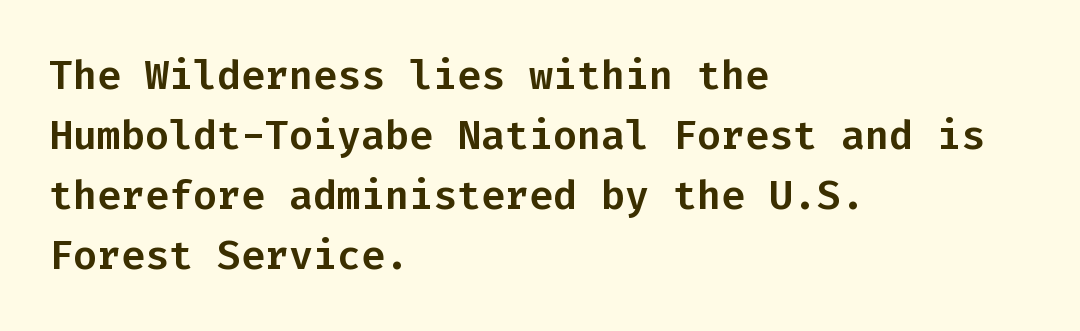
The image shows 40 px sans-serif type, upright, monospaced; set left-aligned, normal line spacing (1.5x), normal letter spacing, not underlined; low stroke contrast and a medium x-height.
